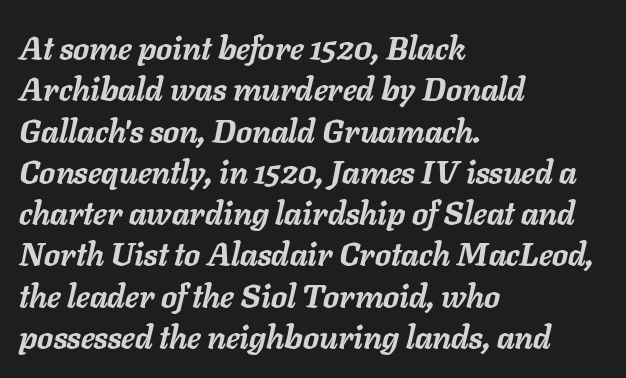
Q: Is the text bold? A: Yes.
Q: Is the text italic (slanted)? A: Yes, it leans right by about 11 degrees.
Q: Is the text underlined? A: No.
Q: How is the paragraph aligned? A: Left-aligned.
Q: Is the spacing between letters normal or unusually wide? A: Normal.
Q: Is the spacing between lines tight, normal or loose? A: Normal.
Q: Width (condensed, normal, or wide)? A: Normal.
Q: Stroke contrast? A: Low.
Q: x-height? A: Medium.
Q: Monospaced? A: No.
